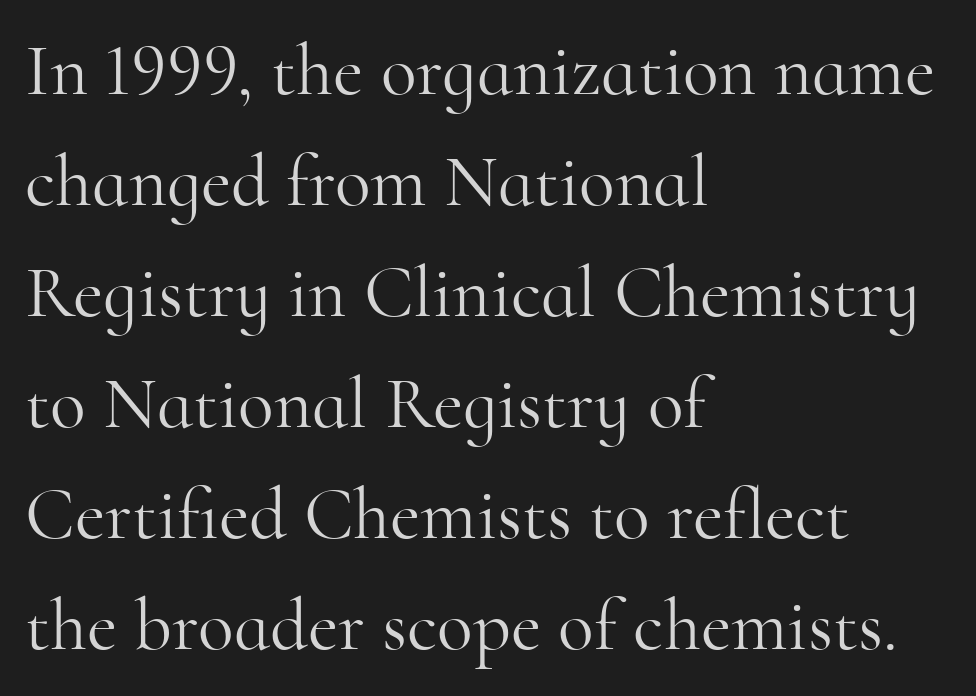
{"serif": "yes", "italic": "no", "bold": "no", "weight": "light", "width": "normal", "stroke_contrast": "high", "x_height": "small", "monospaced": "no", "underline": "no", "align": "left", "line_spacing": "normal", "line_spacing_ratio": 1.5, "letter_spacing": "normal", "letter_spacing_em": 0.0, "glyph_px": 74}
